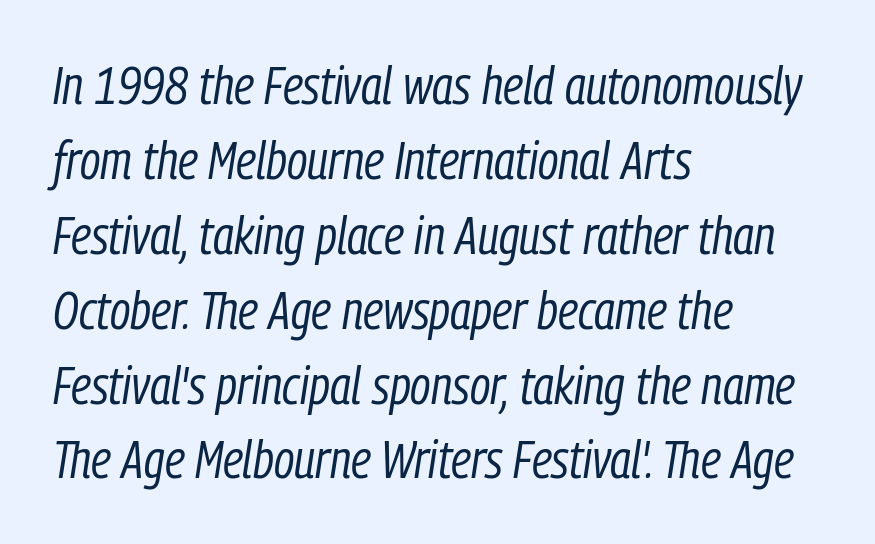
The image shows 52 px regular-weight, condensed type, italic (leaning right); set left-aligned, normal line spacing (1.44x), normal letter spacing, not underlined; low stroke contrast and a medium x-height.
